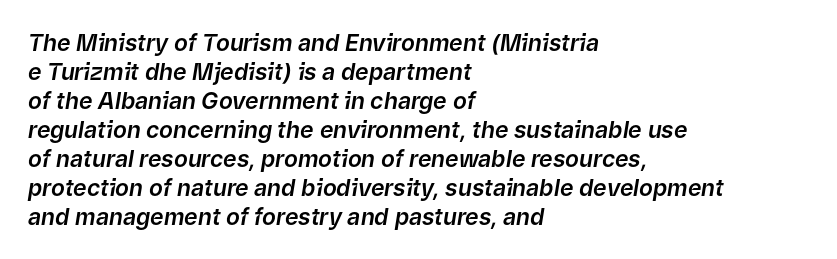
Type without underlining. How would I describe the line gaps? Plain and ordinary. Caption: standard tracking, unaltered. Quick note: italic.
